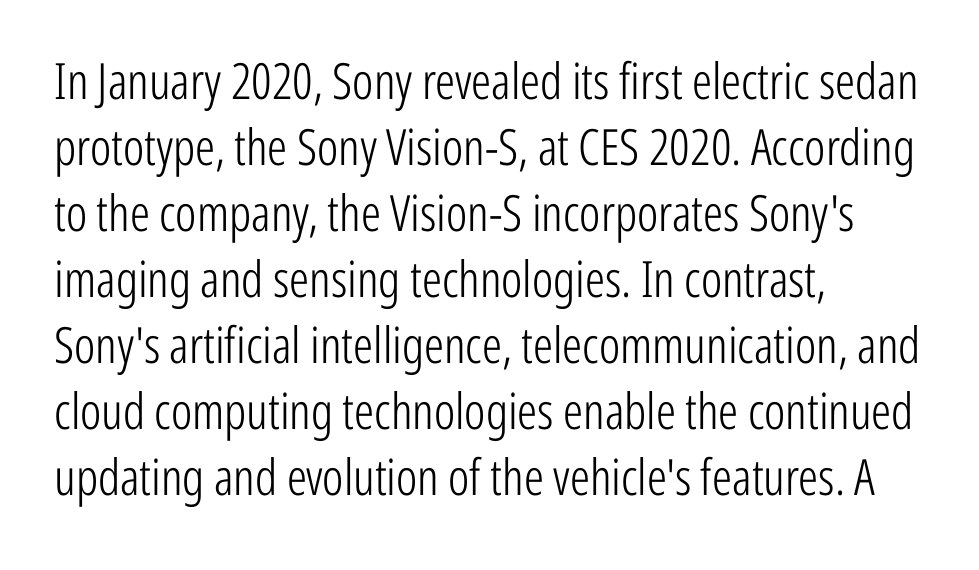
Q: Is the text bold? A: No.
Q: Is the text italic (slanted)? A: No, it is upright.
Q: Is the typeface a serif or a sans-serif typeface? A: Sans-serif.
Q: Is the text underlined? A: No.
Q: How is the paragraph aligned? A: Left-aligned.
Q: Is the spacing between letters normal or unusually wide? A: Normal.
Q: Is the spacing between lines tight, normal or loose? A: Normal.
Q: Width (condensed, normal, or wide)? A: Condensed.
Q: Stroke contrast? A: Low.
Q: x-height? A: Medium.
Q: Monospaced? A: No.
